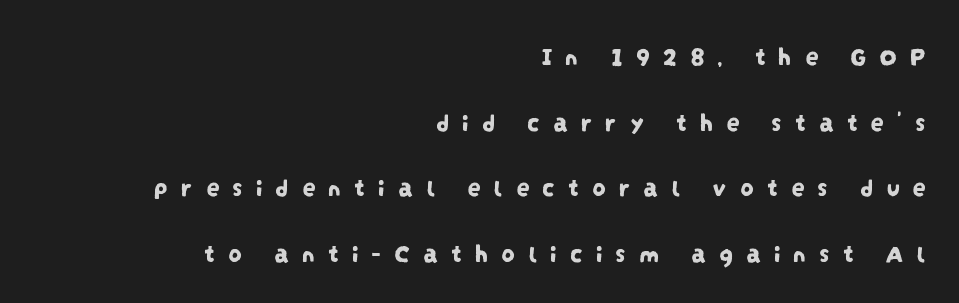
{"underline": "no", "align": "right", "line_spacing": "loose", "line_spacing_ratio": 2.43, "letter_spacing": "wide", "letter_spacing_em": 0.47, "glyph_px": 27}
